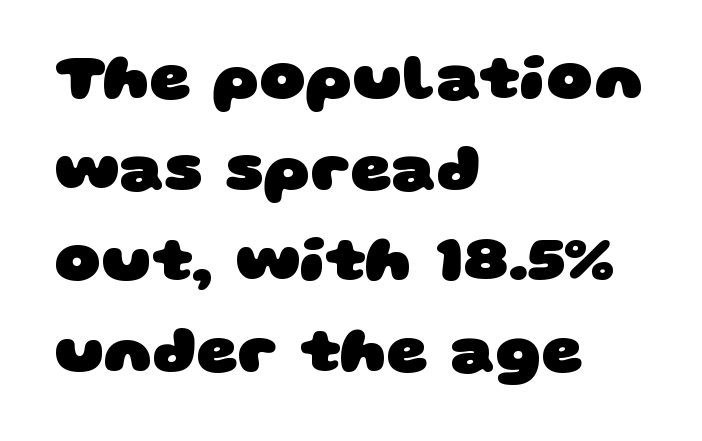
The image shows 64 px heavy, wide sans-serif type; set left-aligned, normal line spacing (1.42x), normal letter spacing, not underlined; low stroke contrast and a large x-height.
